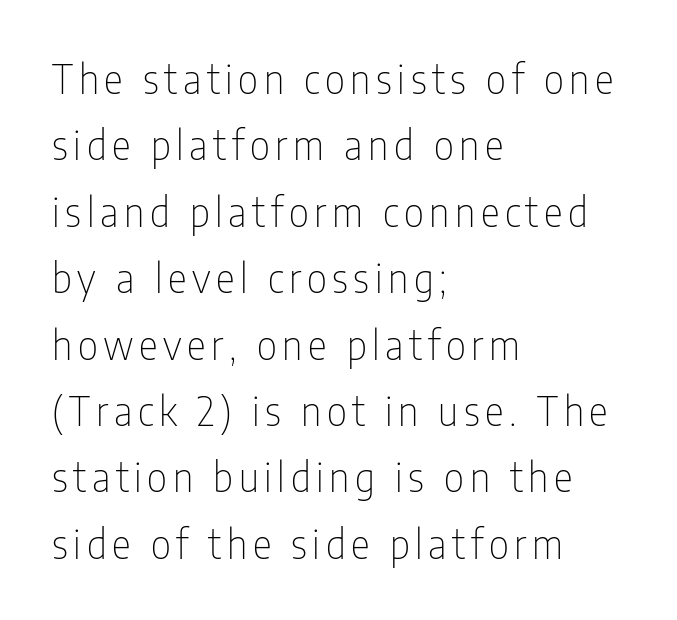
The image shows 40 px thin, condensed sans-serif type, upright; set left-aligned, normal line spacing (1.66x), not underlined; low stroke contrast and a medium x-height.
